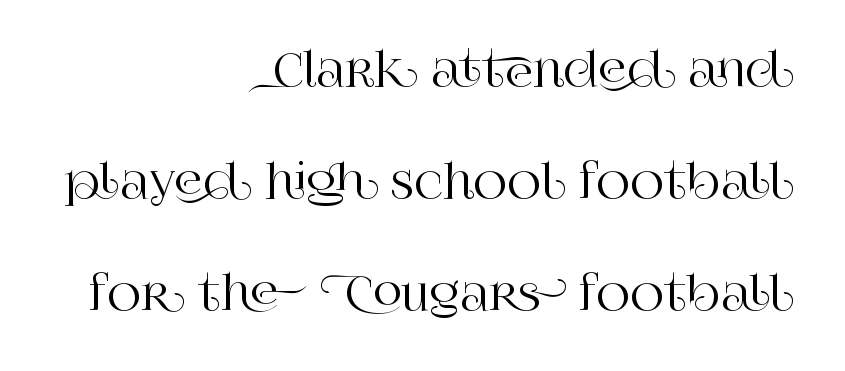
Q: Is the text italic (slanted)? A: No, it is upright.
Q: Is the typeface a serif or a sans-serif typeface? A: Serif.
Q: Is the text underlined? A: No.
Q: How is the paragraph aligned? A: Right-aligned.
Q: Is the spacing between letters normal or unusually wide? A: Normal.
Q: Is the spacing between lines tight, normal or loose? A: Loose.
Q: Width (condensed, normal, or wide)? A: Normal.
Q: Stroke contrast? A: High.
Q: x-height? A: Large.
Q: Monospaced? A: No.
